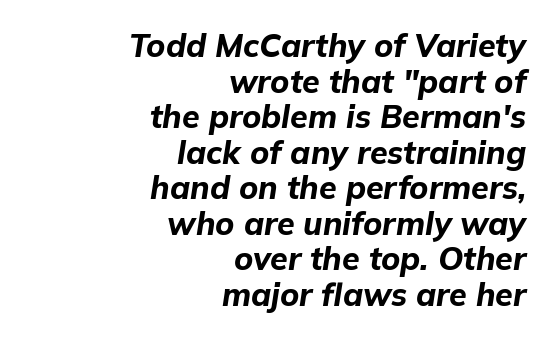
{"italic": "yes", "lean": "right", "slant_degrees": 9, "bold": "yes", "weight": "bold", "width": "normal", "stroke_contrast": "low", "x_height": "medium", "monospaced": "no", "underline": "no", "align": "right", "line_spacing": "tight", "line_spacing_ratio": 1.11, "letter_spacing": "normal", "letter_spacing_em": 0.0, "glyph_px": 32}
